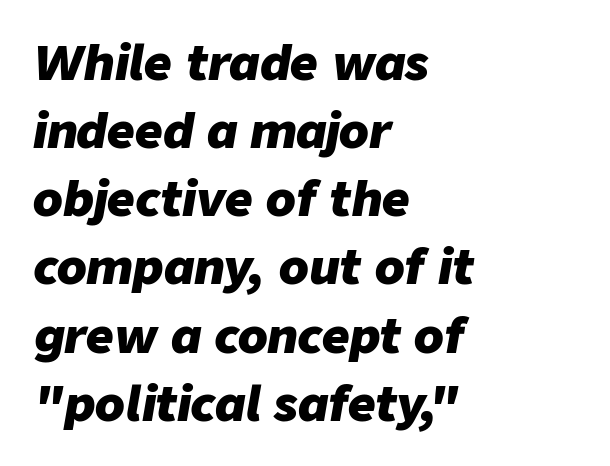
{"italic": "yes", "lean": "right", "slant_degrees": 9, "bold": "yes", "weight": "heavy", "width": "normal", "stroke_contrast": "low", "x_height": "medium", "monospaced": "no", "underline": "no", "align": "left", "line_spacing": "normal", "line_spacing_ratio": 1.42, "letter_spacing": "normal", "letter_spacing_em": 0.0, "glyph_px": 48}
